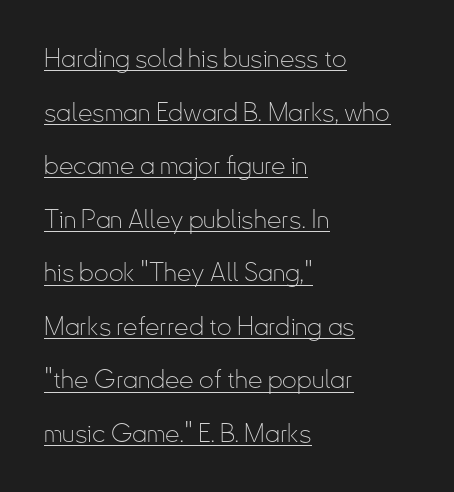
Letter spacing: default. Every character sits straight up, as roman type does. Letters have the restrained weight of plain body copy at most. Horizontally, the lines are justified to the leading edge only. Glance below the letters and you will spot a drawn line.
